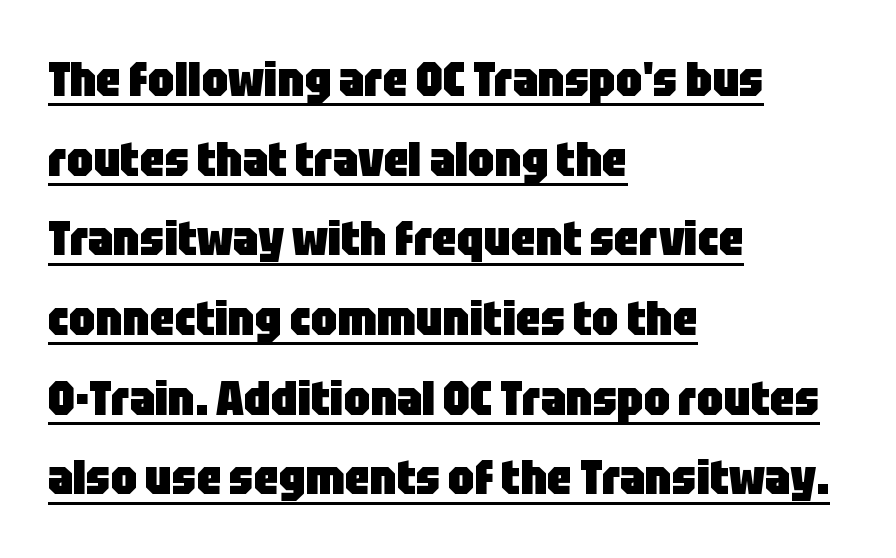
The lettering holds an erect, upright posture throughout. Does the type have serifs? No, each stem ends abruptly. The passage shown is typed in a proportional face where columns would drift. Compared with typical body copy, the letter spacing here is the same.
